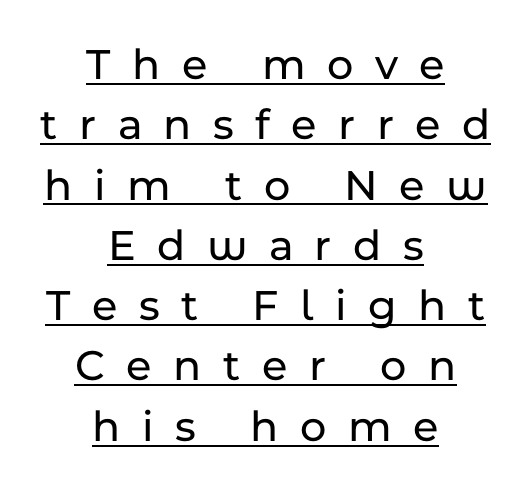
Q: Is the text italic (slanted)? A: No, it is upright.
Q: Is the typeface a serif or a sans-serif typeface? A: Sans-serif.
Q: Is the text underlined? A: Yes.
Q: How is the paragraph aligned? A: Centered.
Q: Is the spacing between letters normal or unusually wide? A: Unusually wide.
Q: Is the spacing between lines tight, normal or loose? A: Normal.
Q: Width (condensed, normal, or wide)? A: Normal.
Q: Stroke contrast? A: Low.
Q: x-height? A: Medium.
Q: Monospaced? A: No.
